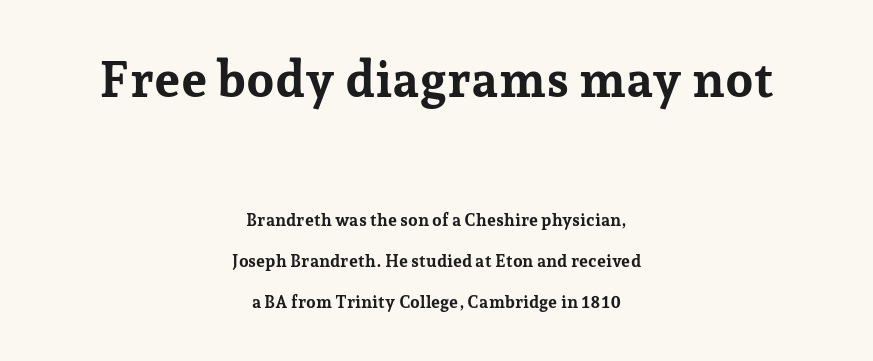
What's the leading like? Stretched, with rows far apart. Thick stems and heavy bowls — unmistakably bold. The typography opts for an upright posture over an oblique one. Reading top to bottom, the characters get smaller at the block break. Layout note: lines centered.
